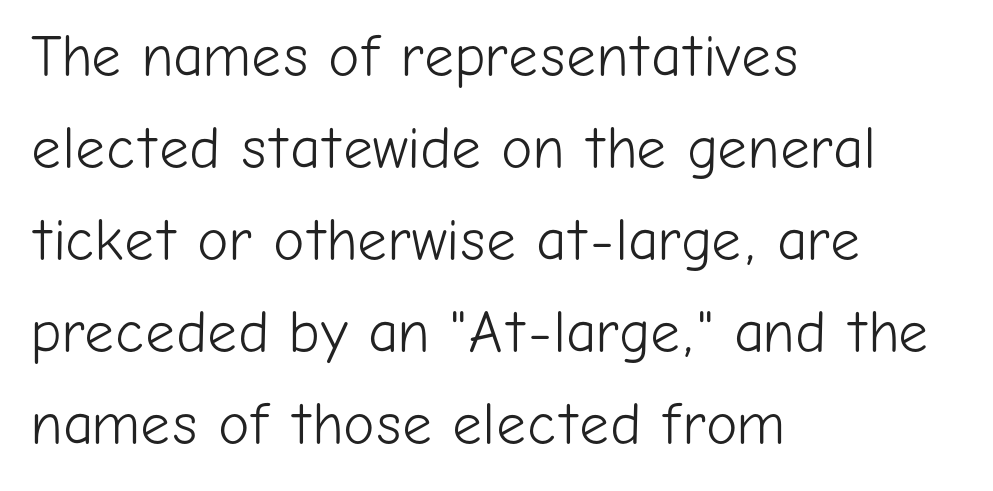
There is no visible air inserted between adjacent glyphs. The letters advance in unequal steps, a hallmark of proportional type. Is there much room between lines? A standard amount, neither cramped nor airy. Vertical strokes here are truly vertical. The zone under the glyphs is completely vacant.
